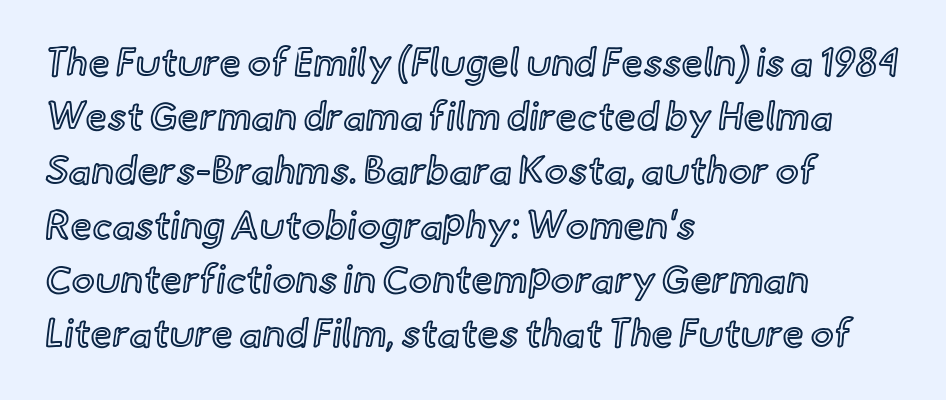
Rule under the text: the space is simply empty. Reading down the block, your eye returns to a fixed left position each line. Spacing verdict: proportional, widths tailored to each character. The letters sit at their default tracking, neither squeezed nor spread. Successive baselines arrive at the customary interval.
